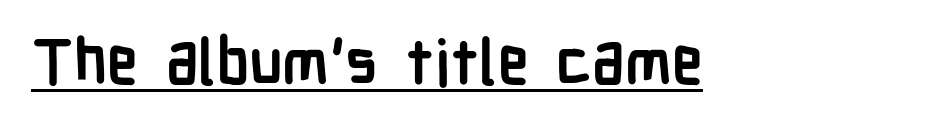
The image shows 62 px semibold, condensed sans-serif type, upright; set normal letter spacing, underlined; low stroke contrast and a medium x-height.
